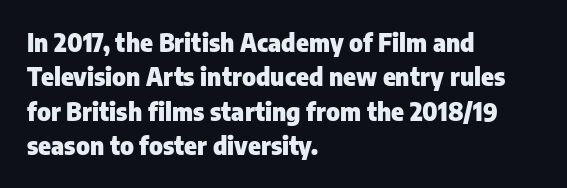
Q: Is the text bold? A: Yes.
Q: Is the text italic (slanted)? A: No, it is upright.
Q: Is the text underlined? A: No.
Q: How is the paragraph aligned? A: Left-aligned.
Q: Is the spacing between letters normal or unusually wide? A: Normal.
Q: Is the spacing between lines tight, normal or loose? A: Normal.
